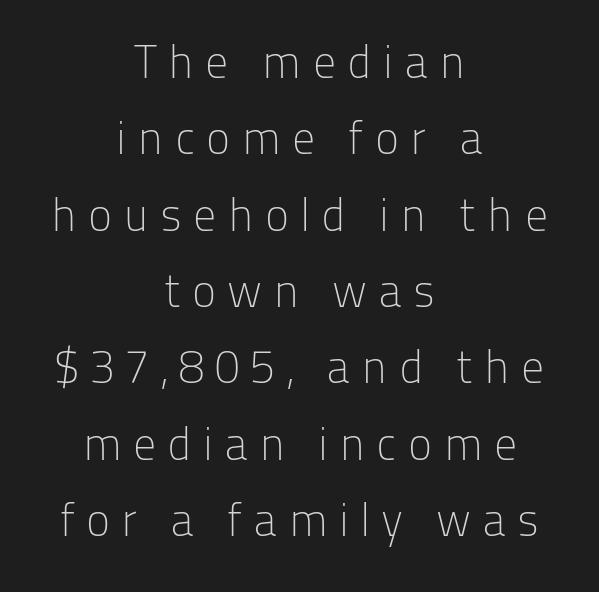
The image shows 46 px light sans-serif type, upright; set centered, normal line spacing (1.66x), unusually wide letter spacing (+0.24 em), not underlined; low stroke contrast and a medium x-height.
